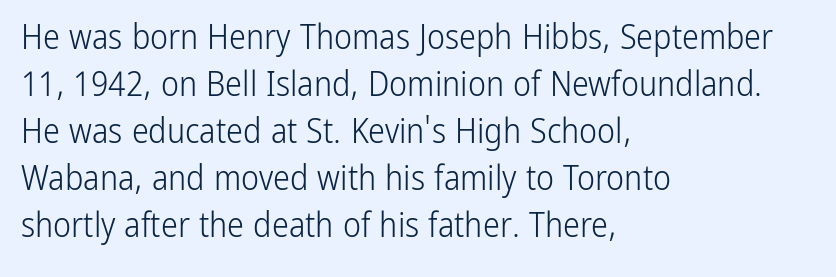
Q: Is the text bold? A: No.
Q: Is the text italic (slanted)? A: No, it is upright.
Q: Is the typeface a serif or a sans-serif typeface? A: Sans-serif.
Q: Is the text underlined? A: No.
Q: How is the paragraph aligned? A: Left-aligned.
Q: Is the spacing between letters normal or unusually wide? A: Normal.
Q: Is the spacing between lines tight, normal or loose? A: Normal.
Q: Width (condensed, normal, or wide)? A: Condensed.
Q: Stroke contrast? A: Low.
Q: x-height? A: Medium.
Q: Monospaced? A: No.
